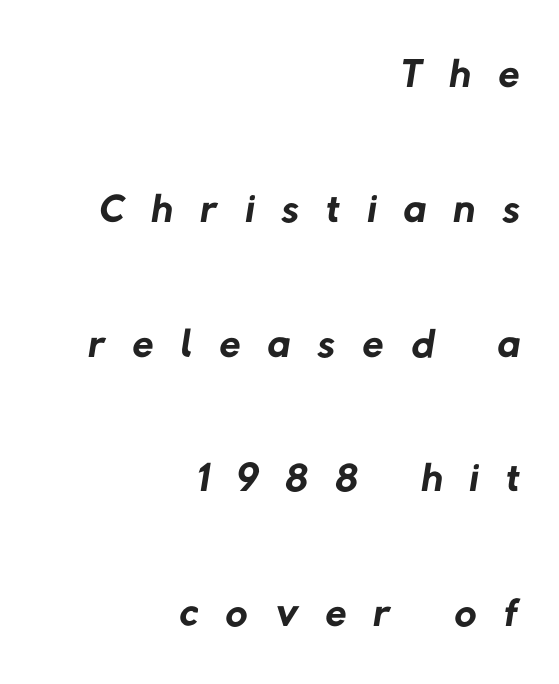
On a weight scale, this lands at 450 or below. The passage is arranged like a letterhead date or caption credit — flush right. Line spacing here is loose. Substantial extra tracking has been applied to these lines. Think of a printed novel: that variable character pitch is what you see here. Lines of text with bare space underneath.
